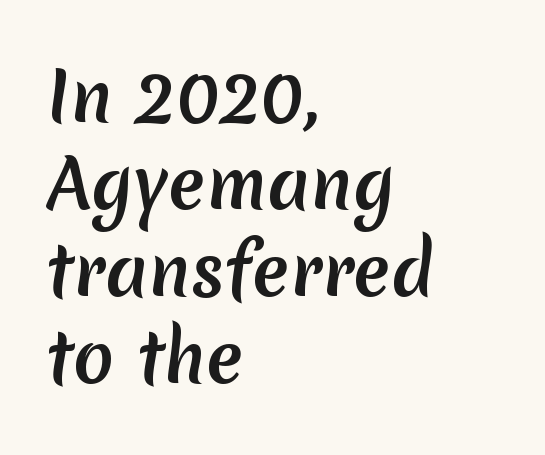
{"serif": "no", "width": "normal", "stroke_contrast": "medium", "x_height": "medium", "monospaced": "no", "underline": "no", "align": "left", "line_spacing": "normal", "line_spacing_ratio": 1.28, "letter_spacing": "normal", "letter_spacing_em": 0.0, "glyph_px": 68}
